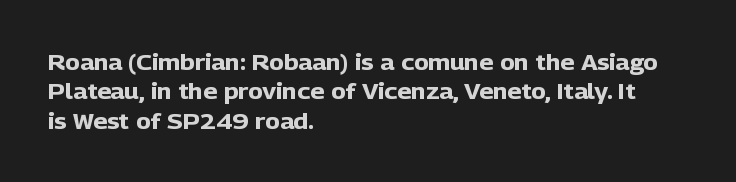
Q: Is the text bold? A: Yes.
Q: Is the text italic (slanted)? A: No, it is upright.
Q: Is the text underlined? A: No.
Q: How is the paragraph aligned? A: Left-aligned.
Q: Is the spacing between letters normal or unusually wide? A: Normal.
Q: Is the spacing between lines tight, normal or loose? A: Normal.
